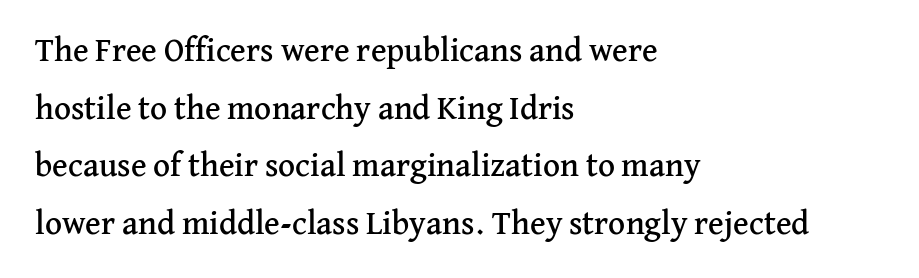
Q: Is the text italic (slanted)? A: No, it is upright.
Q: Is the typeface a serif or a sans-serif typeface? A: Serif.
Q: Is the text underlined? A: No.
Q: How is the paragraph aligned? A: Left-aligned.
Q: Is the spacing between letters normal or unusually wide? A: Normal.
Q: Width (condensed, normal, or wide)? A: Normal.
Q: Stroke contrast? A: Medium.
Q: x-height? A: Medium.
Q: Monospaced? A: No.
